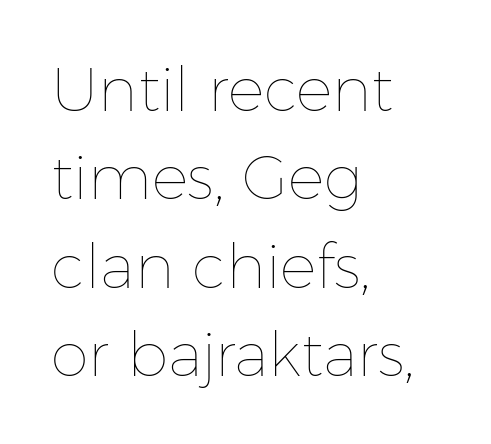
The image shows 61 px thin type, upright; set left-aligned, normal line spacing (1.45x), normal letter spacing, not underlined; low stroke contrast and a medium x-height.
